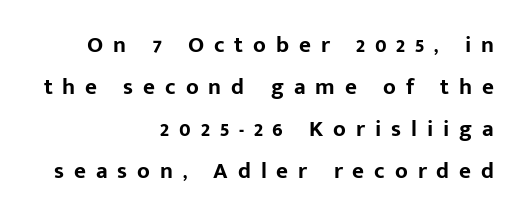
The image shows 23 px bold type, upright; set right-aligned, line spacing 1.82x, unusually wide letter spacing (+0.43 em), not underlined.
